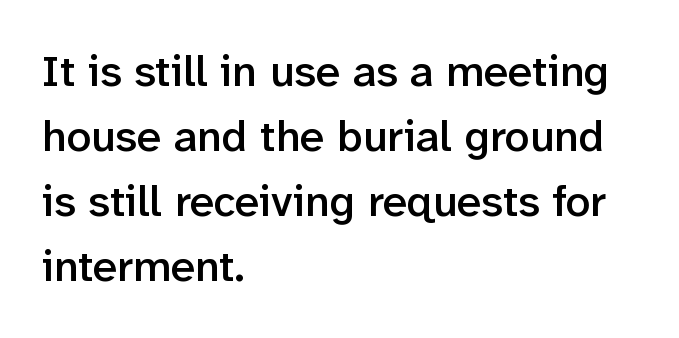
A typesetter would call this proportional, since set widths differ per character. Look at the stroke-to-counter ratio: somewhat heavy, a semibold. The space beneath each line is pristine and unruled. The setting favours the left margin, as ordinary paragraphs usually do. These lines sit exactly where default settings would place them.
